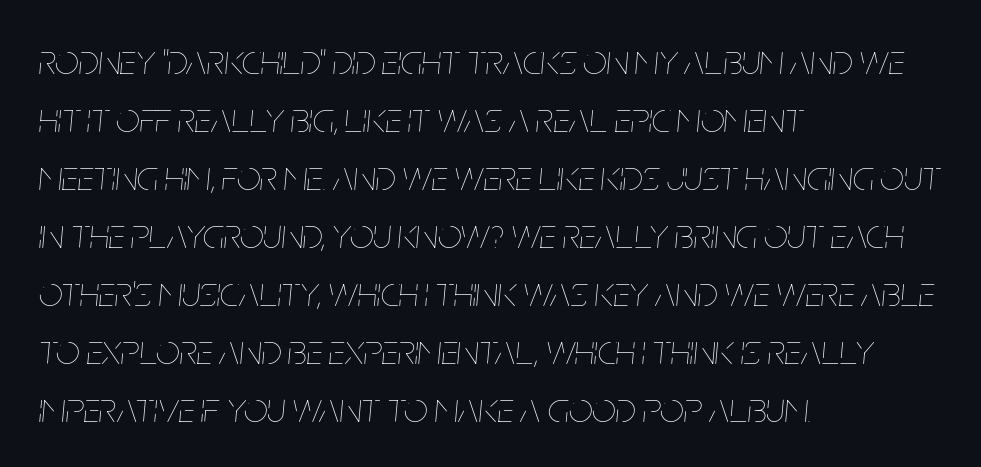
{"italic": "yes", "lean": "right", "slant_degrees": 5, "bold": "no", "weight": "thin", "width": "condensed", "stroke_contrast": "low", "x_height": "large", "monospaced": "no", "underline": "no", "align": "left", "line_spacing": "normal", "line_spacing_ratio": 1.38, "letter_spacing": "normal", "letter_spacing_em": 0.0, "glyph_px": 42}
